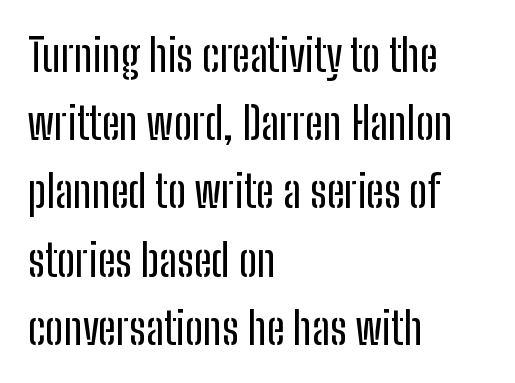
Q: Is the text italic (slanted)? A: No, it is upright.
Q: Is the typeface a serif or a sans-serif typeface? A: Sans-serif.
Q: Is the text underlined? A: No.
Q: How is the paragraph aligned? A: Left-aligned.
Q: Is the spacing between letters normal or unusually wide? A: Normal.
Q: Is the spacing between lines tight, normal or loose? A: Normal.
Q: Width (condensed, normal, or wide)? A: Condensed.
Q: Stroke contrast? A: Low.
Q: x-height? A: Medium.
Q: Monospaced? A: No.
